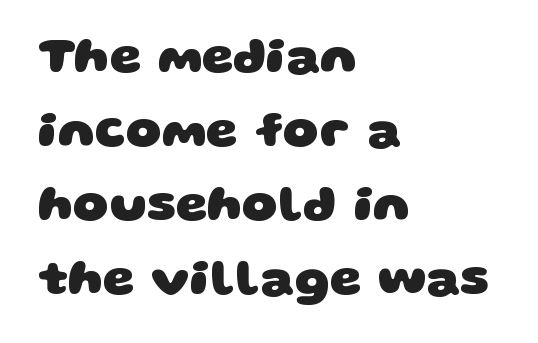
Q: Is the text bold? A: Yes.
Q: Is the typeface a serif or a sans-serif typeface? A: Sans-serif.
Q: Is the text underlined? A: No.
Q: How is the paragraph aligned? A: Left-aligned.
Q: Is the spacing between letters normal or unusually wide? A: Normal.
Q: Is the spacing between lines tight, normal or loose? A: Normal.
Q: Width (condensed, normal, or wide)? A: Wide.
Q: Stroke contrast? A: Low.
Q: x-height? A: Large.
Q: Monospaced? A: No.
